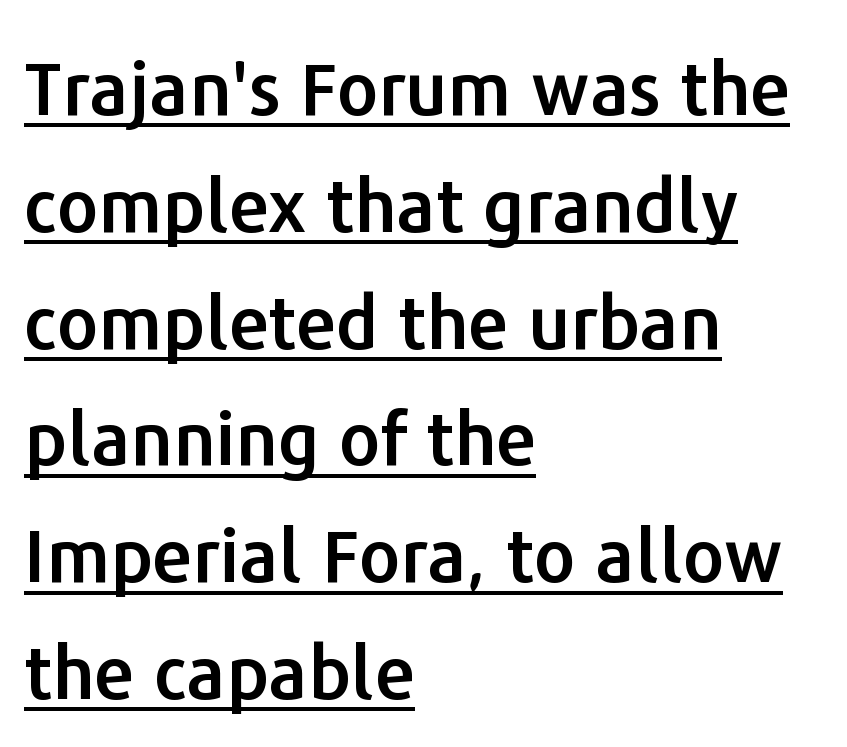
The image shows 73 px sans-serif type, upright; set left-aligned, normal line spacing (1.6x), normal letter spacing, underlined; low stroke contrast and a medium x-height.
